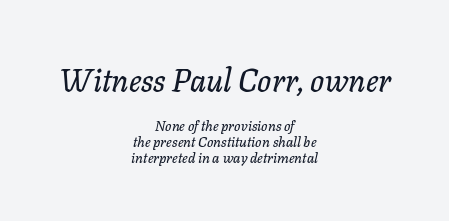
{"italic": "yes", "lean": "right", "slant_degrees": 11, "width": "normal", "stroke_contrast": "low", "x_height": "medium", "monospaced": "no", "underline": "no", "align": "center", "line_spacing_ratio": 1.16, "letter_spacing": "normal", "letter_spacing_em": 0.0, "larger_block": "first", "size_ratio": 2.21, "glyph_px": 31}
